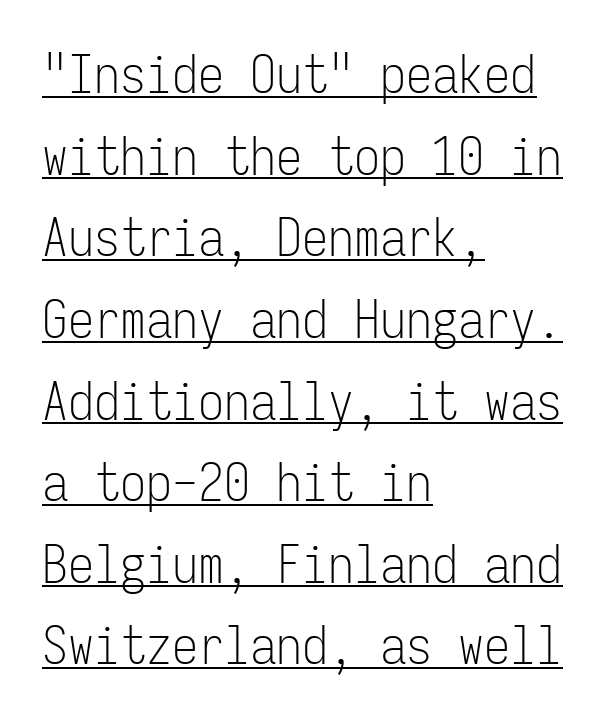
The image shows 52 px light, condensed sans-serif type, upright, monospaced; set left-aligned, normal line spacing (1.57x), normal letter spacing, underlined; low stroke contrast and a medium x-height.
